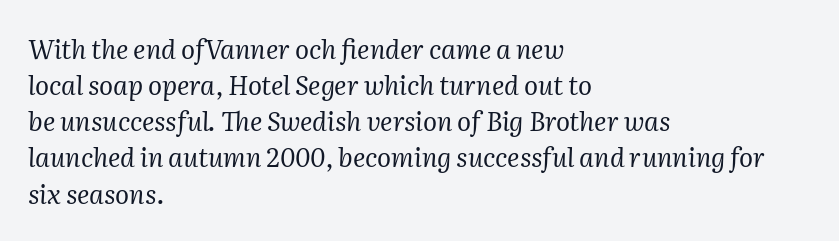
The image shows 26 px text type, italic (leaning right); set left-aligned, normal line spacing (1.39x), normal letter spacing, not underlined.
